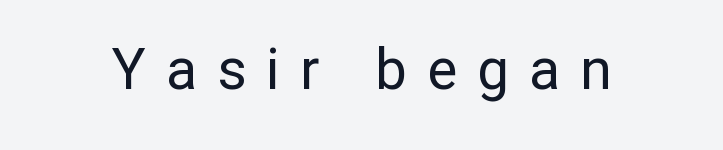
Q: Is the text bold? A: No.
Q: Is the text italic (slanted)? A: No, it is upright.
Q: Is the typeface a serif or a sans-serif typeface? A: Sans-serif.
Q: Is the text underlined? A: No.
Q: Is the spacing between letters normal or unusually wide? A: Unusually wide.
Q: Width (condensed, normal, or wide)? A: Normal.
Q: Stroke contrast? A: Low.
Q: x-height? A: Medium.
Q: Monospaced? A: No.
